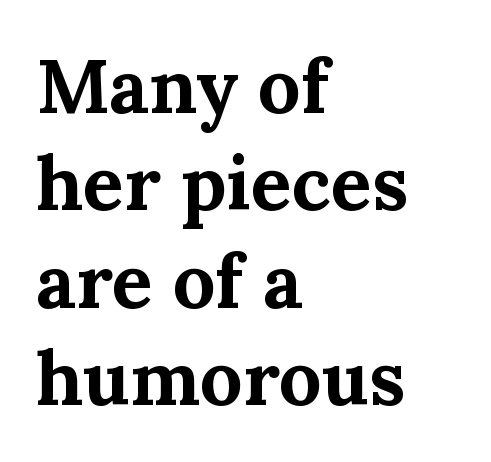
The image shows 76 px bold serif type, upright; set left-aligned, normal line spacing (1.28x), normal letter spacing, not underlined; medium stroke contrast and a medium x-height.
